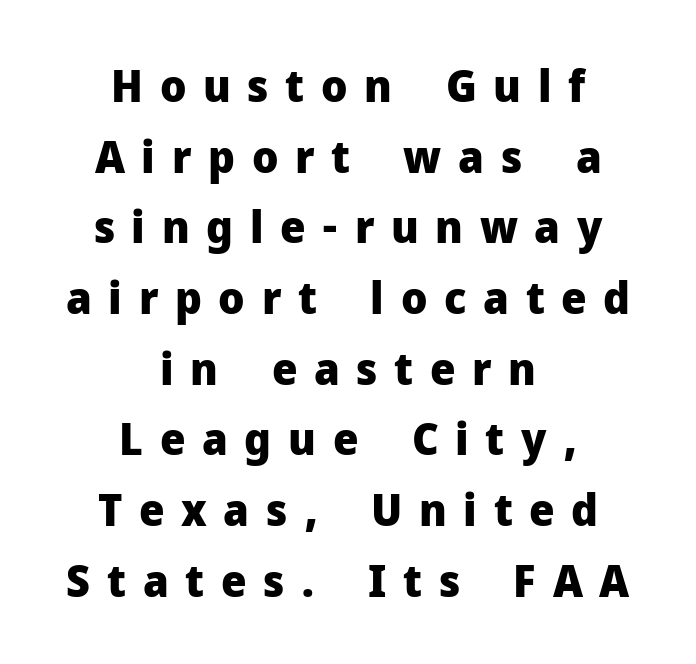
I'd call this a sans setting — the letters go barefoot. Proportional: the letters do not fall into vertical columns. How are the letters spaced? Widely, with obvious added tracking. Teacher's note: observe the equal gaps on both sides — that is centered alignment. The lettering holds an erect, upright posture throughout.
